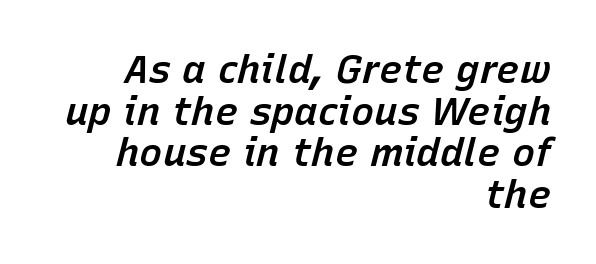
{"italic": "yes", "lean": "right", "slant_degrees": 15, "bold": "semi", "weight": "semibold", "width": "normal", "stroke_contrast": "low", "x_height": "medium", "monospaced": "no", "underline": "no", "align": "right", "line_spacing": "tight", "line_spacing_ratio": 1.07, "letter_spacing": "normal", "letter_spacing_em": 0.0, "glyph_px": 39}
